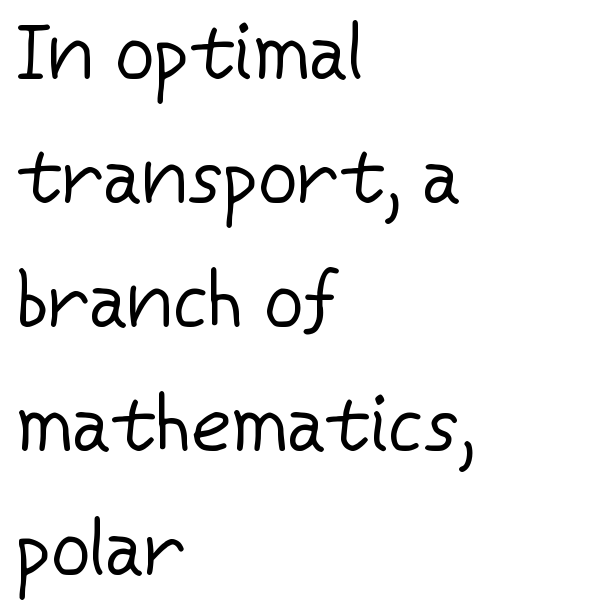
How are the letters spaced? Ordinarily, with no added tracking. Do the characters align in a grid? No, the font is proportional. The rendering uses a moderate line-height, typical for paragraphs. Every stem runs plumb, perpendicular to the baseline. Is the stroke heavy? The answer is a plain regular-or-lighter. Horizontally, the lines are justified to the leading edge only.
